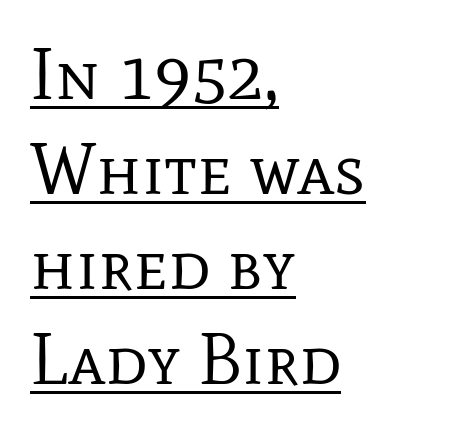
{"serif": "yes", "italic": "no", "bold": "no", "weight": "regular", "width": "normal", "stroke_contrast": "low", "x_height": "medium", "monospaced": "no", "underline": "yes", "align": "left", "line_spacing": "normal", "line_spacing_ratio": 1.32, "letter_spacing": "normal", "letter_spacing_em": 0.0, "glyph_px": 72}
